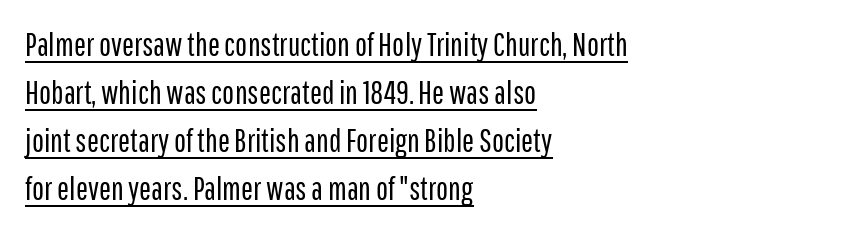
The image shows 32 px regular-weight, condensed sans-serif type, upright; set left-aligned, normal line spacing (1.5x), normal letter spacing, underlined; low stroke contrast and a medium x-height.
